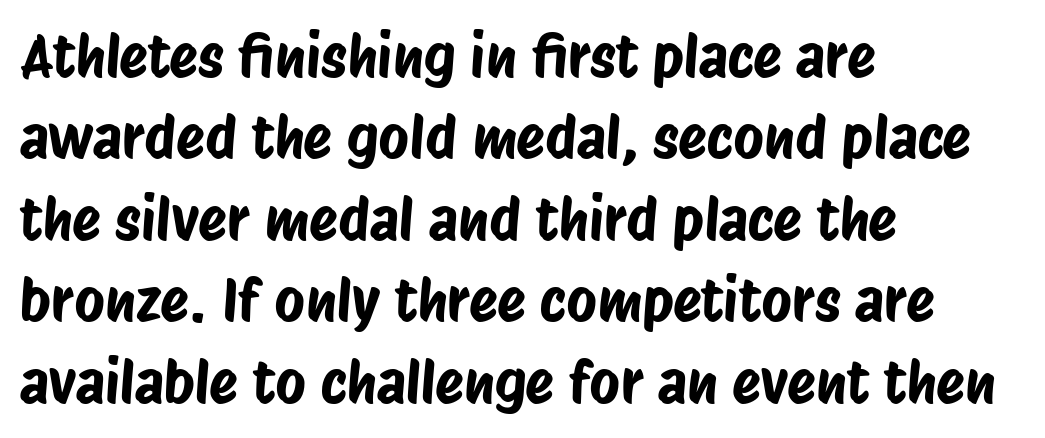
{"serif": "no", "width": "condensed", "stroke_contrast": "low", "x_height": "large", "monospaced": "no", "underline": "no", "align": "left", "line_spacing": "normal", "line_spacing_ratio": 1.38, "letter_spacing": "normal", "letter_spacing_em": 0.0, "glyph_px": 59}
